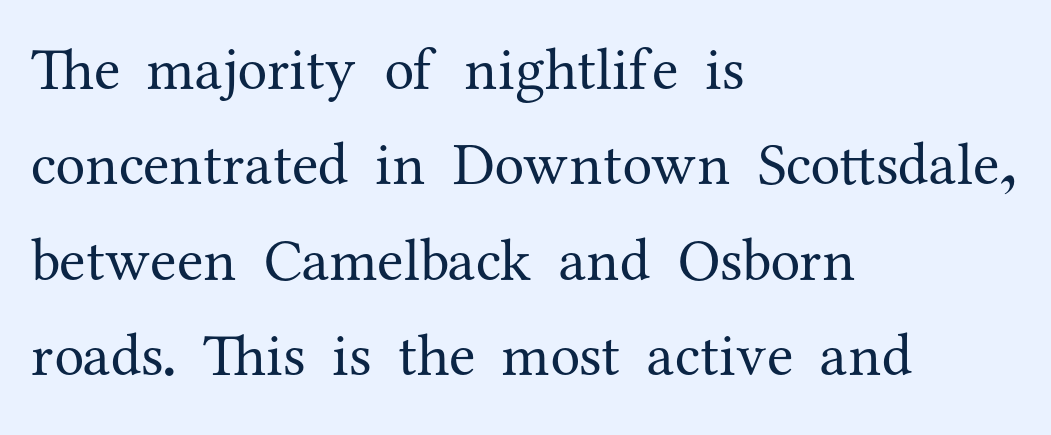
The image shows 60 px regular-weight serif type, upright; set left-aligned, normal line spacing (1.59x), normal letter spacing, not underlined; medium stroke contrast and a medium x-height.
